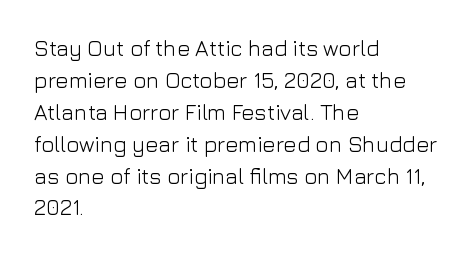
Q: Is the text bold? A: No.
Q: Is the text italic (slanted)? A: No, it is upright.
Q: Is the text underlined? A: No.
Q: How is the paragraph aligned? A: Left-aligned.
Q: Is the spacing between letters normal or unusually wide? A: Normal.
Q: Is the spacing between lines tight, normal or loose? A: Normal.
